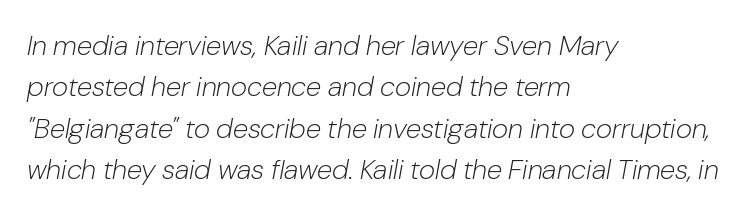
The image shows 28 px light type, italic (leaning right); set left-aligned, normal line spacing (1.48x), normal letter spacing, not underlined; low stroke contrast and a medium x-height.
